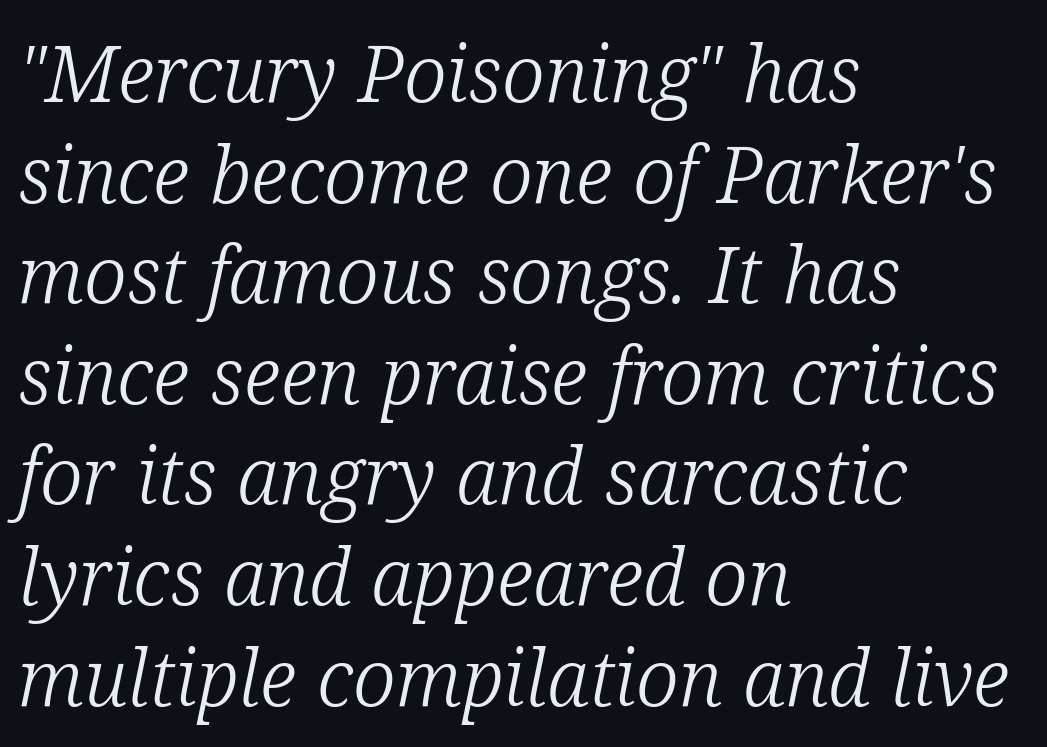
{"serif": "yes", "italic": "yes", "lean": "right", "slant_degrees": 12, "bold": "no", "weight": "light", "width": "normal", "stroke_contrast": "low", "x_height": "medium", "monospaced": "no", "underline": "no", "align": "left", "line_spacing": "normal", "line_spacing_ratio": 1.29, "letter_spacing": "normal", "letter_spacing_em": 0.0, "glyph_px": 78}
